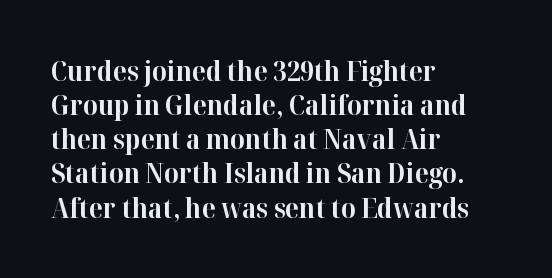
The image shows 28 px bold serif type, upright; set left-aligned, line spacing 1.22x, normal letter spacing, not underlined; high stroke contrast and a medium x-height.
